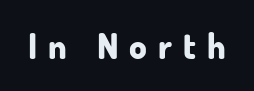
The image shows 35 px bold sans-serif type, upright; set unusually wide letter spacing (+0.32 em), not underlined; low stroke contrast and a small x-height.
